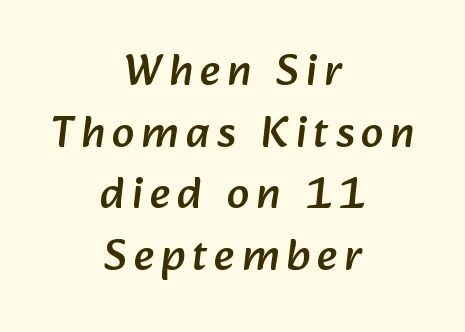
Q: Is the typeface a serif or a sans-serif typeface? A: Sans-serif.
Q: Is the text underlined? A: No.
Q: How is the paragraph aligned? A: Centered.
Q: Is the spacing between lines tight, normal or loose? A: Normal.
Q: Width (condensed, normal, or wide)? A: Normal.
Q: Stroke contrast? A: Low.
Q: x-height? A: Medium.
Q: Monospaced? A: No.
